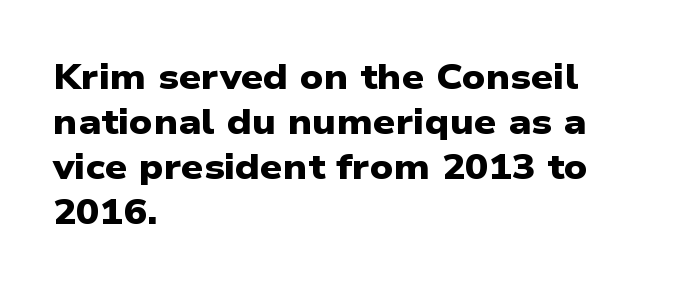
As a designer I'd log this as weight 700, bold. The designer went with a sans here, leaving each stem footless. The area under the type is left untouched. Reading down the block, your eye returns to a fixed left position each line.
